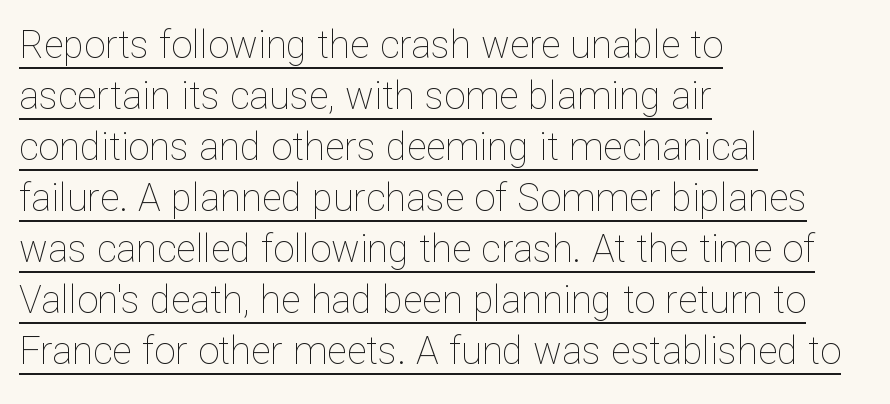
The letters sit at their default tracking, neither squeezed nor spread. Characters remain perfectly vertical along every line. Character widths vary here, with narrow letters taking less room than wide ones. A baseline rule has been typeset under these characters. Students, observe: this is what conventionally led text looks like. Each stroke keeps to a modest, everyday thickness or less.
